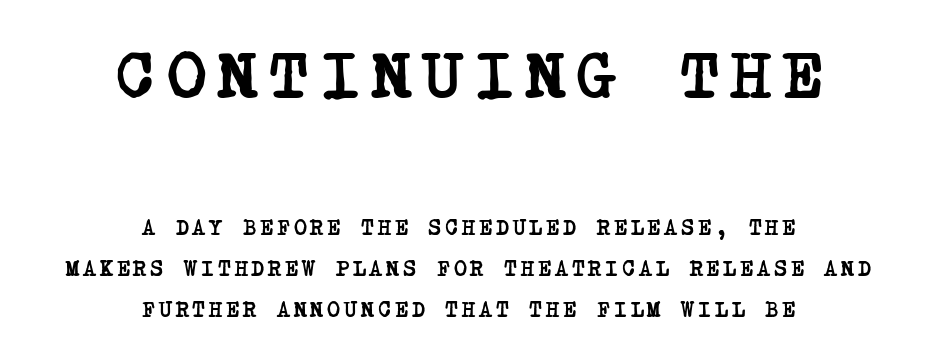
Q: Is the text bold? A: Yes.
Q: Is the typeface a serif or a sans-serif typeface? A: Serif.
Q: Is the text underlined? A: No.
Q: How is the paragraph aligned? A: Centered.
Q: Which block of text is set in a larger size, the first (top) or the second (bottom)? A: The first (top) one.
Q: Width (condensed, normal, or wide)? A: Condensed.
Q: Stroke contrast? A: Low.
Q: x-height? A: Large.
